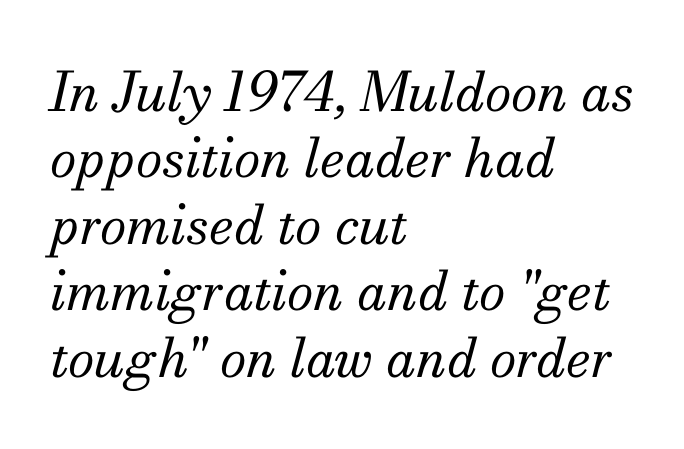
The axis of the letterforms is tilted away from vertical. All the whitespace from short lines collects on the right. Weight: not bold — regular or lighter. Anything drawn beneath the words? Only blank space. Each letter keeps its own natural width here, so spacing adapts to shape.
